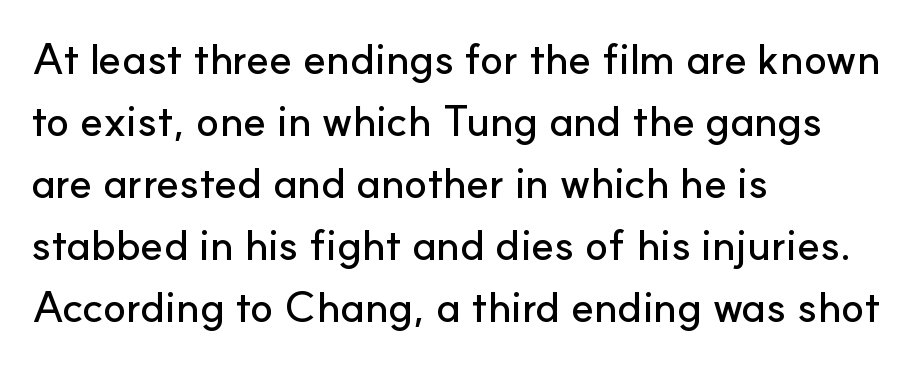
Q: Is the text italic (slanted)? A: No, it is upright.
Q: Is the typeface a serif or a sans-serif typeface? A: Sans-serif.
Q: Is the text underlined? A: No.
Q: How is the paragraph aligned? A: Left-aligned.
Q: Is the spacing between letters normal or unusually wide? A: Normal.
Q: Is the spacing between lines tight, normal or loose? A: Normal.
Q: Width (condensed, normal, or wide)? A: Normal.
Q: Stroke contrast? A: Low.
Q: x-height? A: Small.
Q: Monospaced? A: No.
